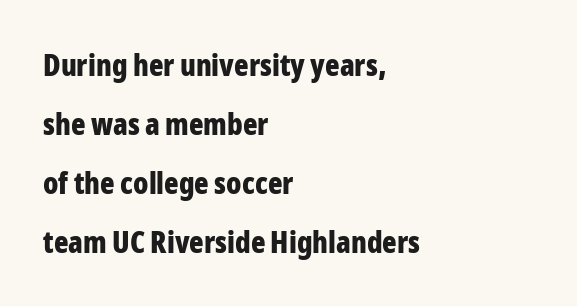
The glyphs in this specimen are sans serif. Characters follow at the spacing the type designer built in. Proportional: the letters do not fall into vertical columns. Check the space under the baseline: it is left empty. If you measured baseline to baseline, you'd find a long distance. Is there any slant? The stems are plumb.
